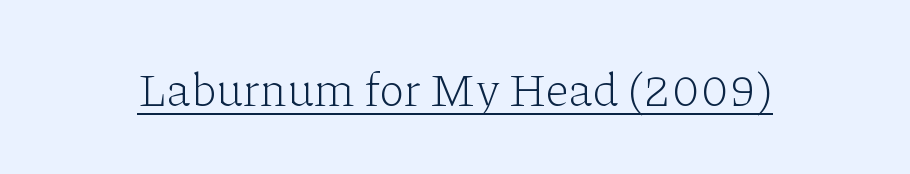
The image shows 47 px light serif type, upright; set normal letter spacing, underlined; low stroke contrast and a medium x-height.
